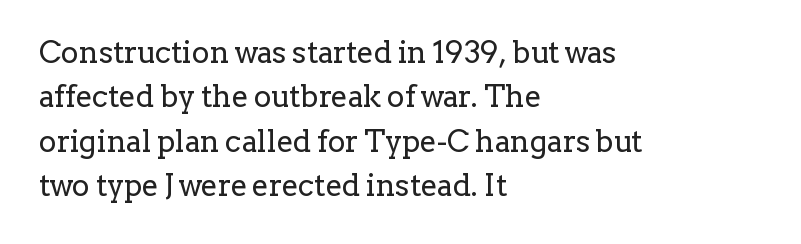
Q: Is the text bold? A: No.
Q: Is the text italic (slanted)? A: No, it is upright.
Q: Is the typeface a serif or a sans-serif typeface? A: Serif.
Q: Is the text underlined? A: No.
Q: How is the paragraph aligned? A: Left-aligned.
Q: Is the spacing between letters normal or unusually wide? A: Normal.
Q: Is the spacing between lines tight, normal or loose? A: Normal.
Q: Width (condensed, normal, or wide)? A: Normal.
Q: Stroke contrast? A: Low.
Q: x-height? A: Medium.
Q: Monospaced? A: No.
